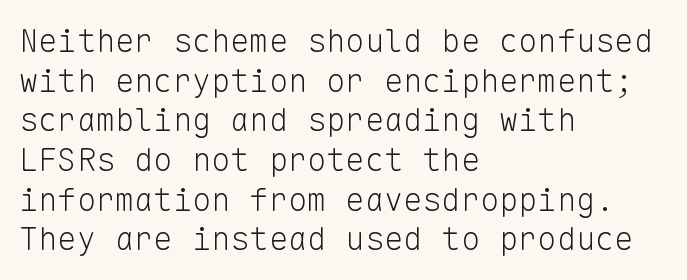
{"serif": "no", "italic": "no", "bold": "no", "weight": "light", "width": "normal", "stroke_contrast": "low", "x_height": "medium", "monospaced": "yes", "underline": "no", "align": "left", "line_spacing_ratio": 1.24, "letter_spacing": "normal", "letter_spacing_em": 0.0, "glyph_px": 32}
